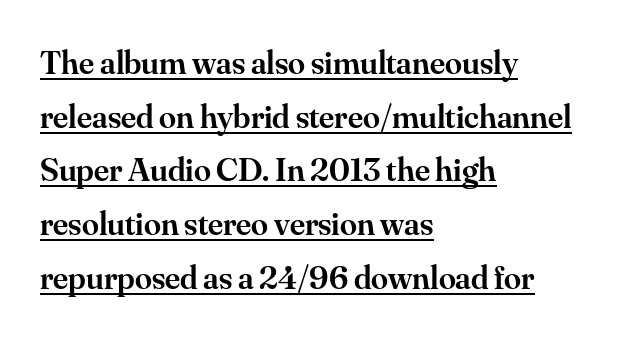
{"serif": "yes", "italic": "no", "bold": "semi", "weight": "semibold", "width": "normal", "stroke_contrast": "medium", "x_height": "small", "monospaced": "no", "underline": "yes", "align": "left", "line_spacing": "normal", "line_spacing_ratio": 1.58, "letter_spacing": "normal", "letter_spacing_em": 0.0, "glyph_px": 34}
